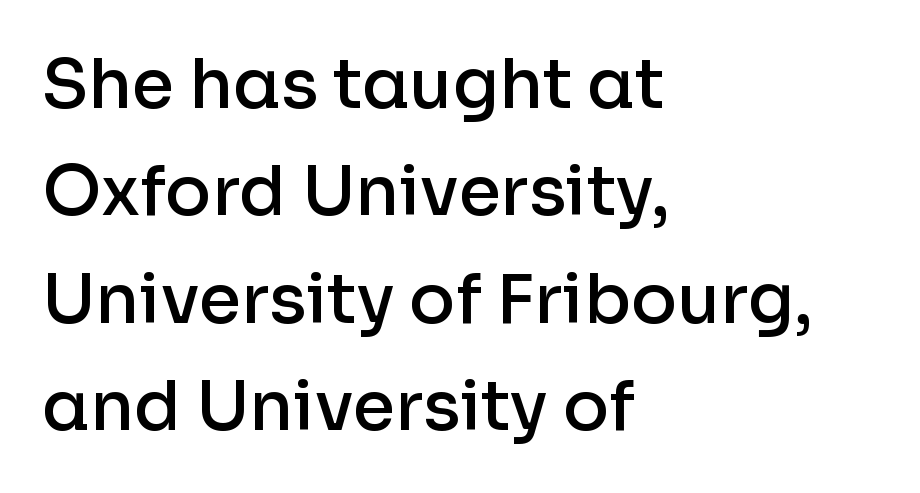
This sample uses an upright cut, with every glyph sitting square on the baseline. The font family rendered here belongs to the sans-serif group. The line-height multiplier appears to be the usual default. Varying glyph widths throughout — classic text-font behaviour. Inter-character spacing is left at the font's built-in metrics.
